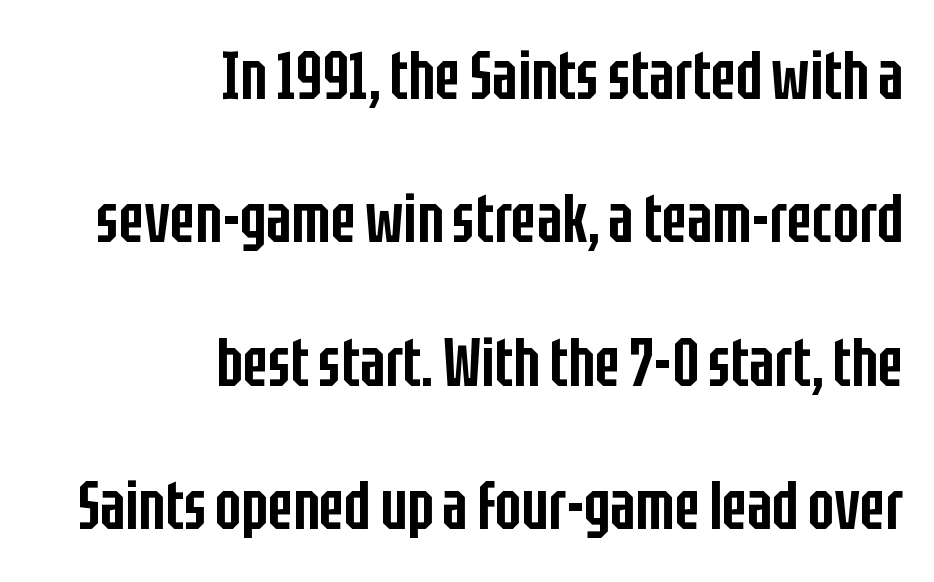
Q: Is the text bold? A: Semi-bold.
Q: Is the text italic (slanted)? A: No, it is upright.
Q: Is the typeface a serif or a sans-serif typeface? A: Sans-serif.
Q: Is the text underlined? A: No.
Q: How is the paragraph aligned? A: Right-aligned.
Q: Is the spacing between letters normal or unusually wide? A: Normal.
Q: Is the spacing between lines tight, normal or loose? A: Loose.
Q: Width (condensed, normal, or wide)? A: Condensed.
Q: Stroke contrast? A: Low.
Q: x-height? A: Large.
Q: Monospaced? A: No.
